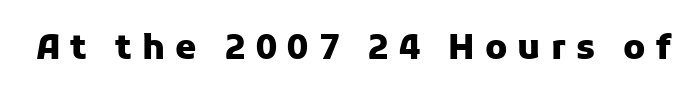
The area under the type is left untouched. The type is letterspaced generously, with wide tracking. When letters stand straight like this, we call the style roman or upright. Are there feet on the stems? There aren't — it's a sans. Note the varied advance widths — an 'i' is clearly narrower than an 'm'.
